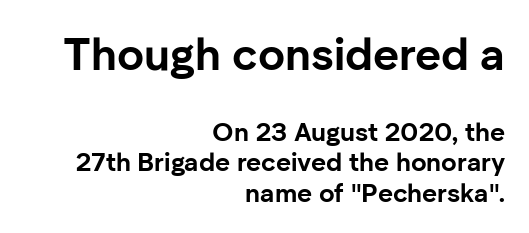
{"serif": "no", "italic": "no", "bold": "yes", "weight": "bold", "width": "normal", "stroke_contrast": "low", "x_height": "medium", "monospaced": "no", "underline": "no", "align": "right", "line_spacing_ratio": 1.19, "letter_spacing": "normal", "letter_spacing_em": 0.0, "larger_block": "first", "size_ratio": 1.73, "glyph_px": 45}
